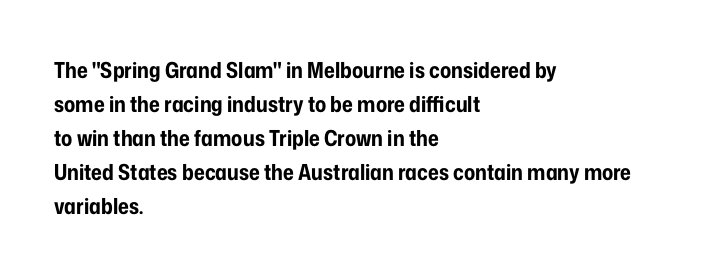
The image shows 22 px bold type, upright; set left-aligned, normal line spacing (1.54x), normal letter spacing, not underlined.
